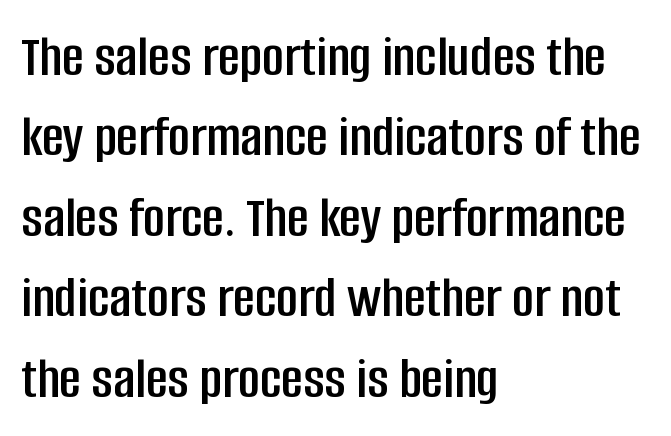
Letters rest on an invisible, unmarked baseline. The designer went with a sans here, leaving each stem footless. The typesetter chose a ragged-right arrangement here. How would I describe the line gaps? Plain and ordinary. Unlike italic type, these characters show no tilt at all.
